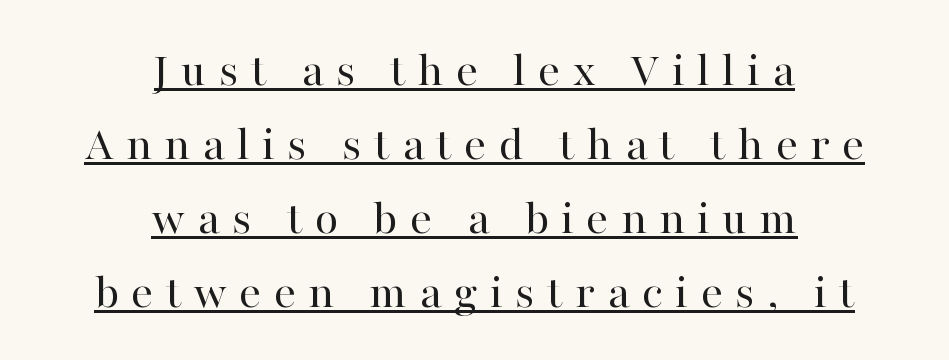
A student would call this center alignment; a typographer would say set centered. Heaviness? Minimal to ordinary, like unemphasized prose. The rendering uses a moderate line-height, typical for paragraphs. Substantial extra tracking has been applied to these lines.
